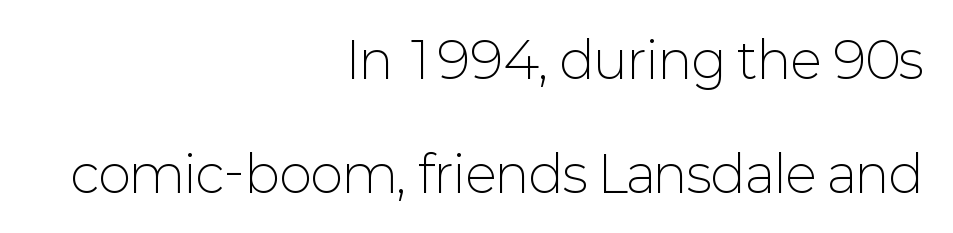
Q: Is the text bold? A: No.
Q: Is the text italic (slanted)? A: No, it is upright.
Q: Is the typeface a serif or a sans-serif typeface? A: Sans-serif.
Q: Is the text underlined? A: No.
Q: How is the paragraph aligned? A: Right-aligned.
Q: Is the spacing between letters normal or unusually wide? A: Normal.
Q: Is the spacing between lines tight, normal or loose? A: Loose.
Q: Width (condensed, normal, or wide)? A: Normal.
Q: Stroke contrast? A: Low.
Q: x-height? A: Medium.
Q: Monospaced? A: No.
